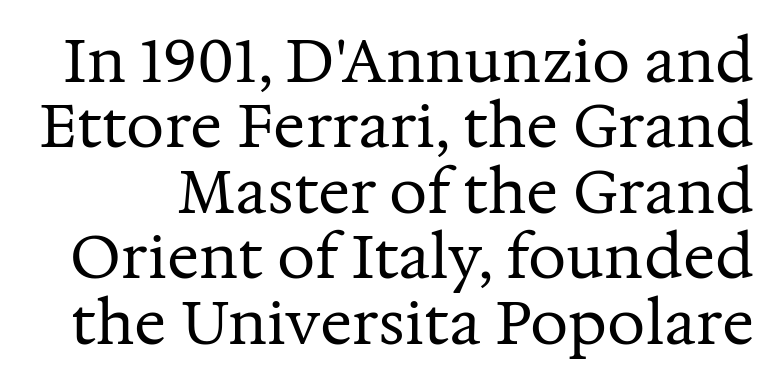
Q: Is the text bold? A: No.
Q: Is the text italic (slanted)? A: No, it is upright.
Q: Is the typeface a serif or a sans-serif typeface? A: Serif.
Q: Is the text underlined? A: No.
Q: Is the spacing between letters normal or unusually wide? A: Normal.
Q: Is the spacing between lines tight, normal or loose? A: Tight.
Q: Width (condensed, normal, or wide)? A: Normal.
Q: Stroke contrast? A: Medium.
Q: x-height? A: Medium.
Q: Monospaced? A: No.
